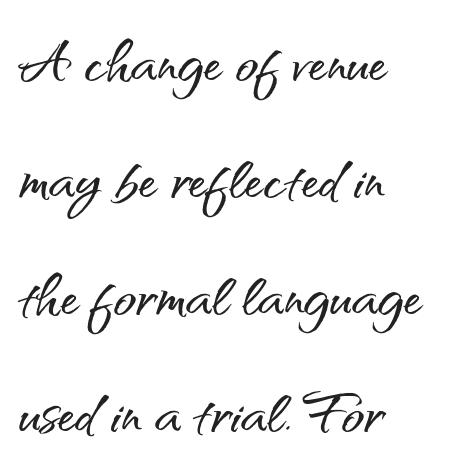
Q: Is the text italic (slanted)? A: Yes.
Q: Is the typeface a serif or a sans-serif typeface? A: Sans-serif.
Q: Is the text underlined? A: No.
Q: How is the paragraph aligned? A: Left-aligned.
Q: Is the spacing between letters normal or unusually wide? A: Normal.
Q: Is the spacing between lines tight, normal or loose? A: Normal.
Q: Width (condensed, normal, or wide)? A: Normal.
Q: Stroke contrast? A: Medium.
Q: x-height? A: Small.
Q: Monospaced? A: No.
